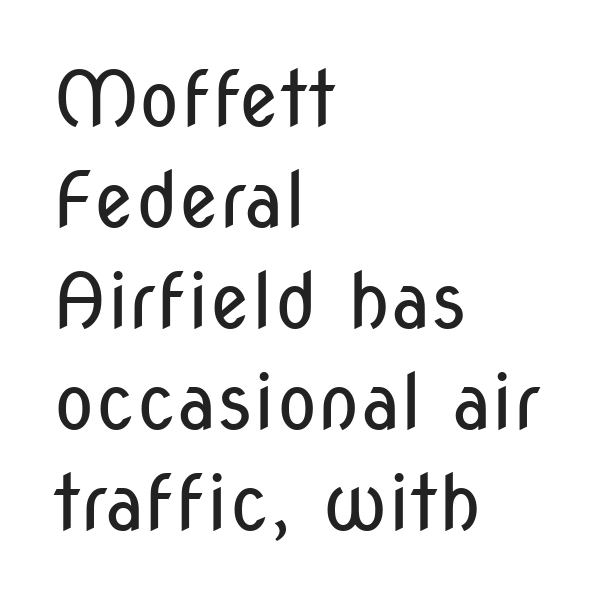
{"serif": "no", "italic": "no", "bold": "no", "weight": "regular", "width": "condensed", "stroke_contrast": "low", "x_height": "medium", "monospaced": "no", "underline": "no", "align": "left", "line_spacing": "normal", "line_spacing_ratio": 1.33, "letter_spacing": "normal", "letter_spacing_em": 0.0, "glyph_px": 76}
